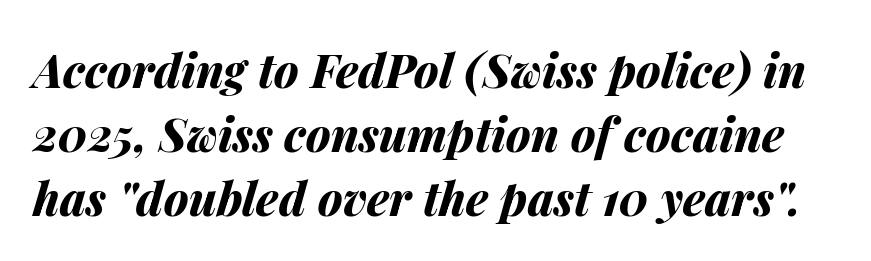
{"italic": "yes", "lean": "right", "slant_degrees": 14, "bold": "yes", "weight": "bold", "width": "normal", "stroke_contrast": "medium", "x_height": "medium", "monospaced": "no", "underline": "no", "line_spacing": "normal", "line_spacing_ratio": 1.39, "letter_spacing": "normal", "letter_spacing_em": 0.0, "glyph_px": 46}
